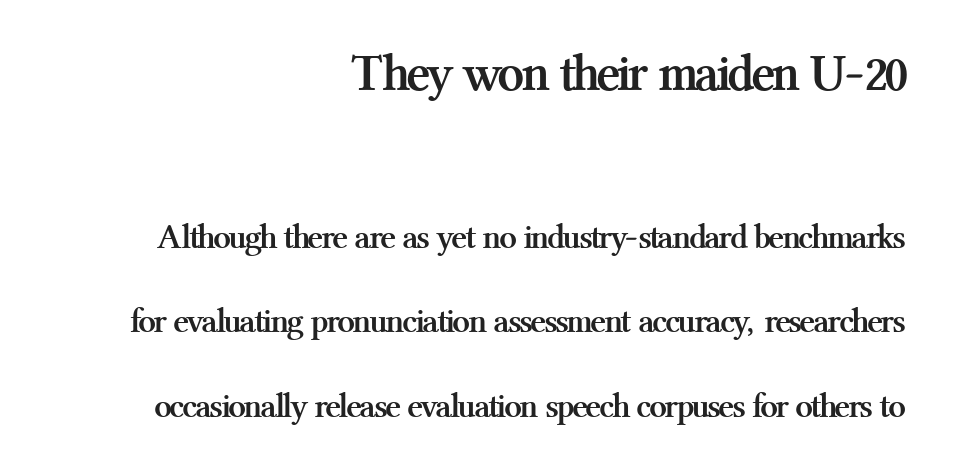
Is this a fixed-width face? No — the glyphs have proportional, varying widths. Each line ends at the same right margin while the left side varies. Rows of type keep a wide berth in the vertical direction. Little horizontal feet cap the strokes, marking this as serif type.
